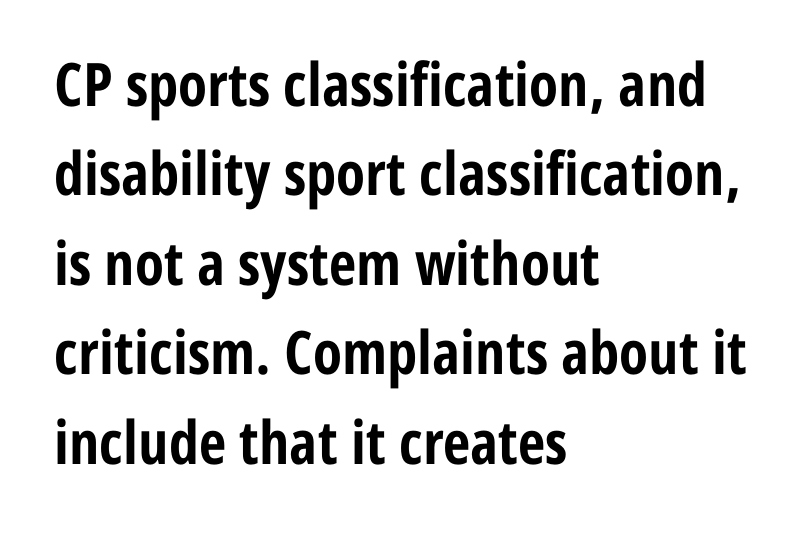
The text was rendered using a sans face with plain stroke endings. This sample uses an upright cut, with every glyph sitting square on the baseline. Words appear dense and cohesive because spacing is normal. These lines stack with their left ends in a neat column.
